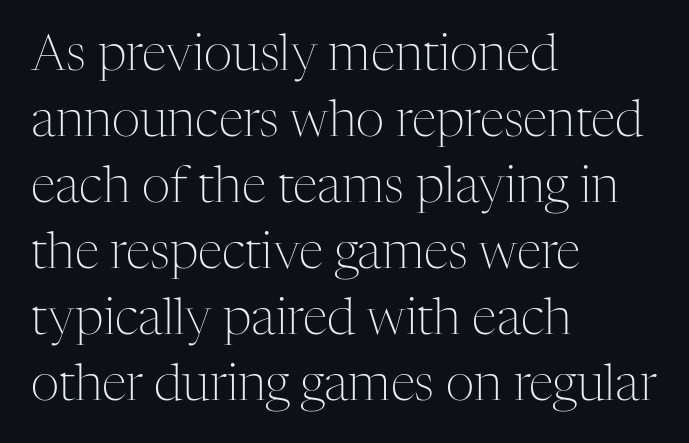
Font category for this specimen: serif. Do the letters lean? They stand straight. Weight: regular or lighter. Compared with typical body copy, the letter spacing here is the same. You could not count columns in this text — the font is proportionally spaced. The line-height multiplier appears to be the usual default.
